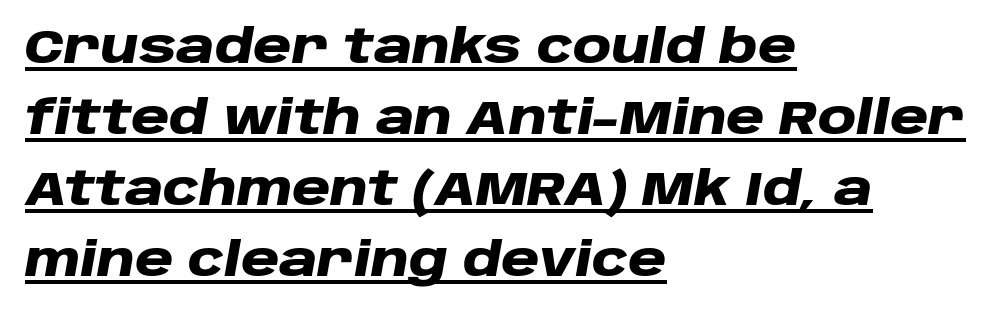
Q: Is the text bold? A: Yes.
Q: Is the text italic (slanted)? A: Yes, it leans right by about 10 degrees.
Q: Is the text underlined? A: Yes.
Q: How is the paragraph aligned? A: Left-aligned.
Q: Is the spacing between letters normal or unusually wide? A: Normal.
Q: Is the spacing between lines tight, normal or loose? A: Normal.
Q: Width (condensed, normal, or wide)? A: Wide.
Q: Stroke contrast? A: Low.
Q: x-height? A: Large.
Q: Monospaced? A: No.
